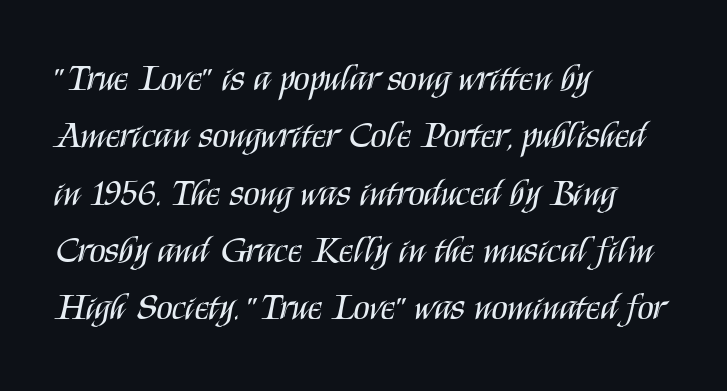
The image shows 37 px regular-weight, condensed sans-serif type; set left-aligned, normal line spacing (1.55x), normal letter spacing, not underlined; medium stroke contrast and a large x-height.
